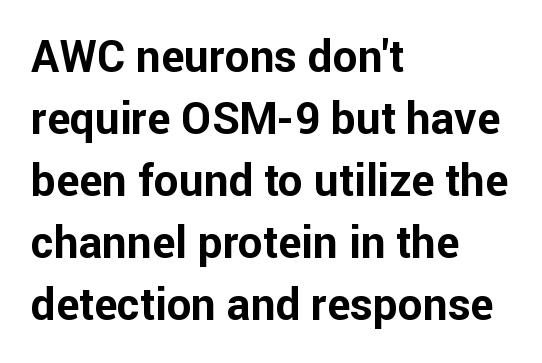
{"serif": "no", "italic": "no", "bold": "yes", "weight": "bold", "width": "normal", "stroke_contrast": "low", "x_height": "medium", "monospaced": "no", "underline": "no", "align": "left", "line_spacing": "normal", "line_spacing_ratio": 1.41, "letter_spacing": "normal", "letter_spacing_em": 0.0, "glyph_px": 44}
